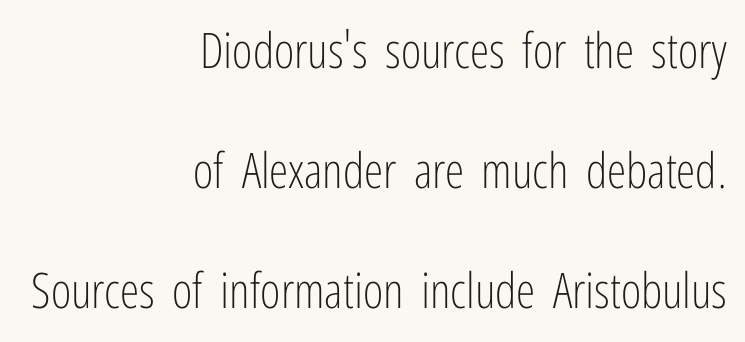
Q: Is the text bold? A: No.
Q: Is the text italic (slanted)? A: No, it is upright.
Q: Is the typeface a serif or a sans-serif typeface? A: Sans-serif.
Q: Is the text underlined? A: No.
Q: How is the paragraph aligned? A: Right-aligned.
Q: Is the spacing between letters normal or unusually wide? A: Normal.
Q: Is the spacing between lines tight, normal or loose? A: Loose.
Q: Width (condensed, normal, or wide)? A: Condensed.
Q: Stroke contrast? A: Low.
Q: x-height? A: Medium.
Q: Monospaced? A: No.
